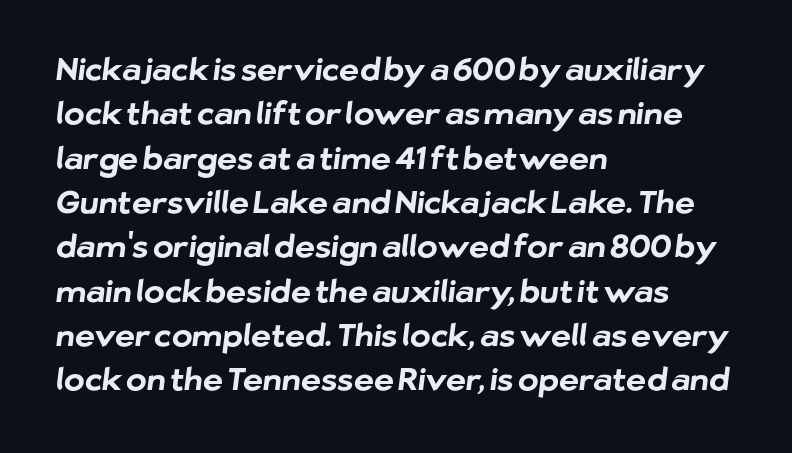
{"serif": "no", "bold": "yes", "weight": "bold", "width": "normal", "stroke_contrast": "low", "x_height": "medium", "monospaced": "no", "underline": "no", "align": "left", "line_spacing": "normal", "line_spacing_ratio": 1.43, "letter_spacing": "normal", "letter_spacing_em": 0.0, "glyph_px": 31}
